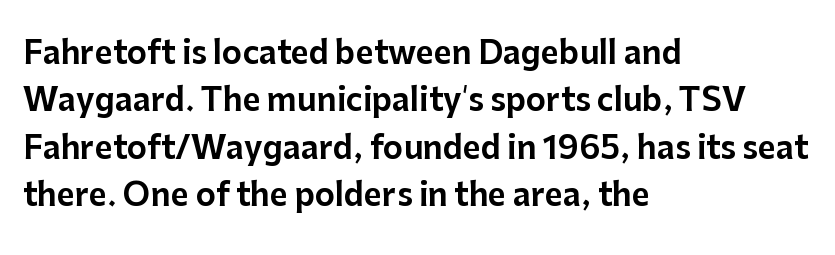
The horizontal fit of the characters is conventional and even. You could not count columns in this text — the font is proportionally spaced. Check where the strokes stop: nothing finishes them off — pure sans. Honestly, the row spacing looks completely unremarkable.
